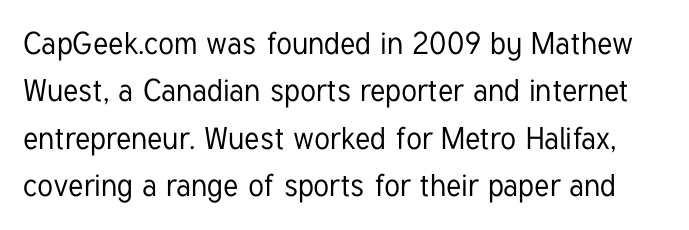
Think of a printed novel: that variable character pitch is what you see here. Descenders hang freely into open space. Leading matches the norm, producing a regular column. Typographically, this falls in the sans-serif category.
